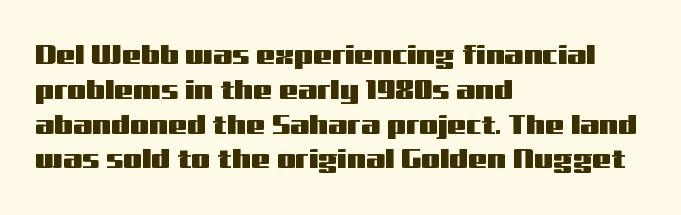
{"italic": "no", "underline": "no", "align": "left", "line_spacing": "normal", "line_spacing_ratio": 1.29, "letter_spacing": "normal", "letter_spacing_em": 0.0, "glyph_px": 27}
